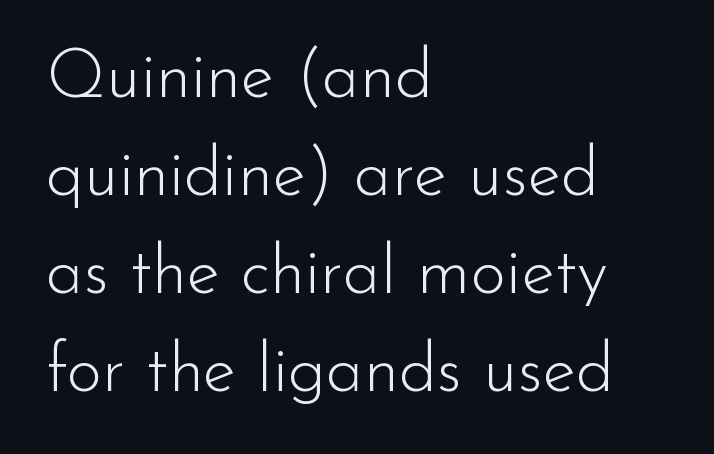
Q: Is the text bold? A: No.
Q: Is the text italic (slanted)? A: No, it is upright.
Q: Is the typeface a serif or a sans-serif typeface? A: Sans-serif.
Q: Is the text underlined? A: No.
Q: How is the paragraph aligned? A: Left-aligned.
Q: Is the spacing between letters normal or unusually wide? A: Normal.
Q: Is the spacing between lines tight, normal or loose? A: Normal.
Q: Width (condensed, normal, or wide)? A: Normal.
Q: Stroke contrast? A: Low.
Q: x-height? A: Small.
Q: Monospaced? A: No.
